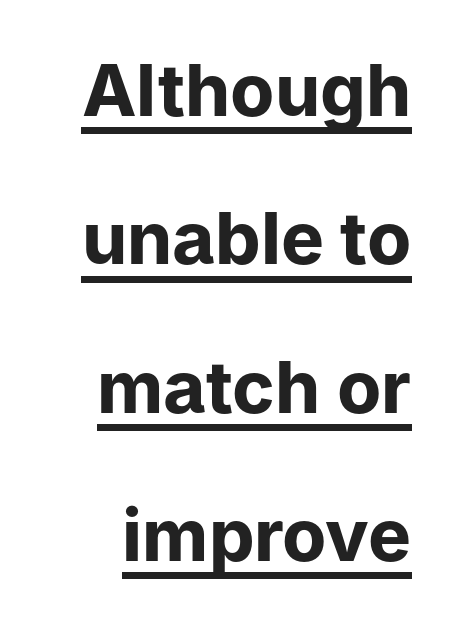
A full-strength bold gives these letters their thick strokes. Classification — sans serif. Is this a fixed-width face? No — the glyphs have proportional, varying widths. Characters follow at the spacing the type designer built in. Quick note: interline space is abundant.
